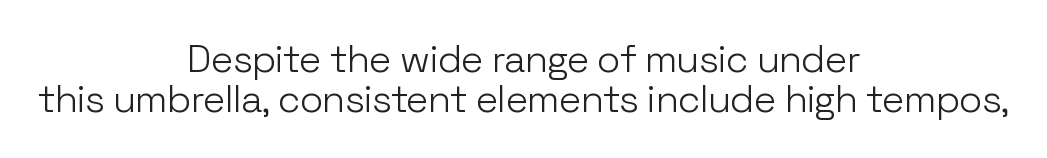
Each word holds together tightly as a unit, with standard inter-letter gaps. The face used here is proportionally spaced, like ordinary book or web type. A typesetter would call this leading minimal, almost set solid. Is the stroke heavy? The answer is a plain regular-or-lighter. The passage shown is typeset with a sans-serif family.
